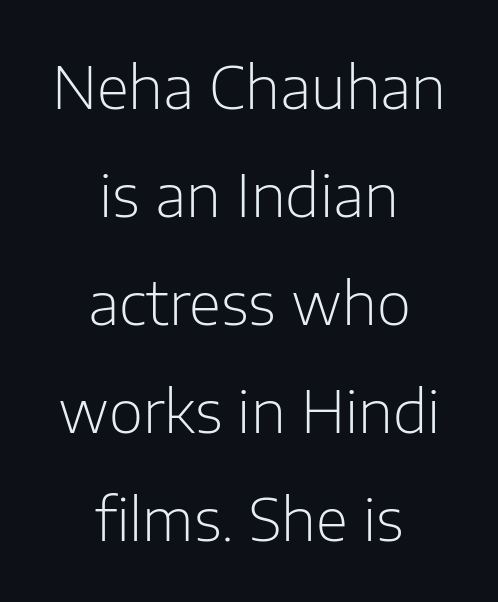
The image shows 59 px light sans-serif type, upright; set centered, line spacing 1.83x, normal letter spacing, not underlined; low stroke contrast and a medium x-height.
